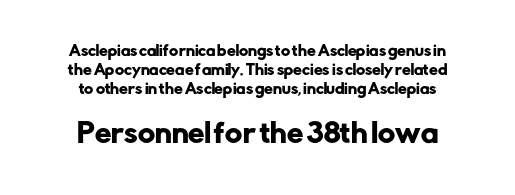
Q: Is the text italic (slanted)? A: No, it is upright.
Q: Is the text underlined? A: No.
Q: Is the spacing between letters normal or unusually wide? A: Normal.
Q: Is the spacing between lines tight, normal or loose? A: Normal.
Q: Which block of text is set in a larger size, the first (top) or the second (bottom)? A: The second (bottom) one.
